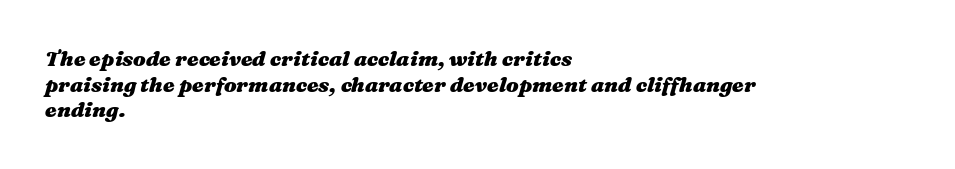
Bare-footed words on every line. Characters follow at the spacing the type designer built in. Reading down the block, your eye returns to a fixed left position each line. The face used here has the dense, thick strokes of a bold. Italic: yes, the glyphs are oblique.
